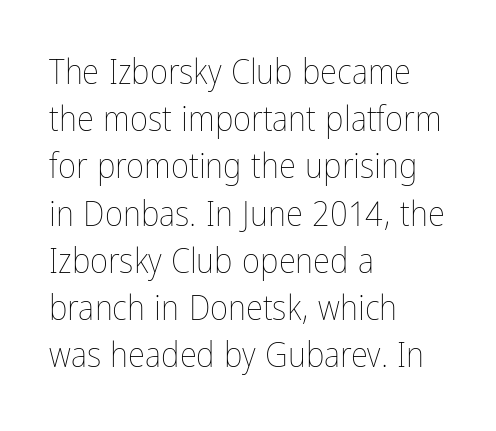
The image shows 35 px thin, condensed type, upright; set left-aligned, normal line spacing (1.35x), normal letter spacing, not underlined; low stroke contrast and a medium x-height.
